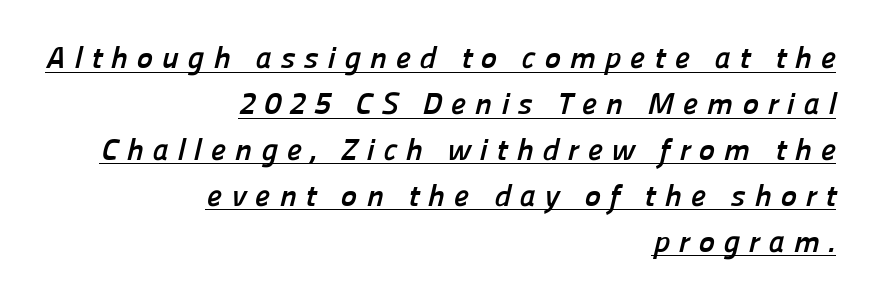
Q: Is the text bold? A: Yes.
Q: Is the typeface a serif or a sans-serif typeface? A: Sans-serif.
Q: Is the text underlined? A: Yes.
Q: How is the paragraph aligned? A: Right-aligned.
Q: Is the spacing between letters normal or unusually wide? A: Unusually wide.
Q: Is the spacing between lines tight, normal or loose? A: Normal.
Q: Width (condensed, normal, or wide)? A: Normal.
Q: Stroke contrast? A: Low.
Q: x-height? A: Medium.
Q: Monospaced? A: No.
